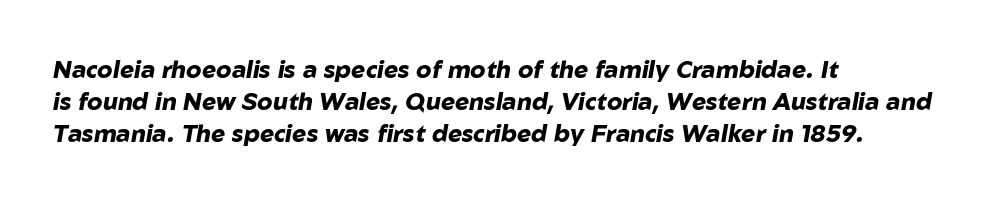
{"italic": "yes", "lean": "right", "slant_degrees": 10, "bold": "yes", "underline": "no", "align": "left", "line_spacing": "normal", "line_spacing_ratio": 1.33, "letter_spacing": "normal", "letter_spacing_em": 0.0, "glyph_px": 24}
